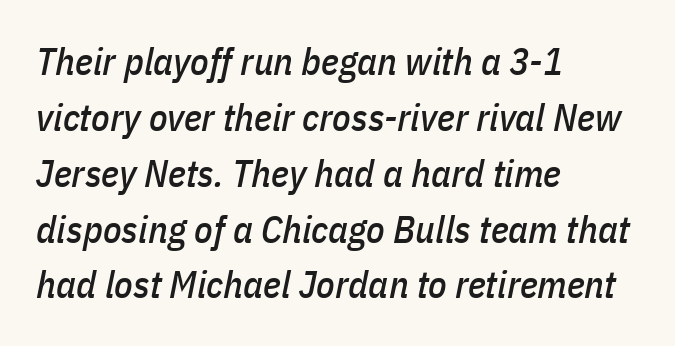
The image shows 38 px condensed type, italic (leaning right); set left-aligned, normal line spacing (1.47x), normal letter spacing, not underlined; low stroke contrast and a medium x-height.
